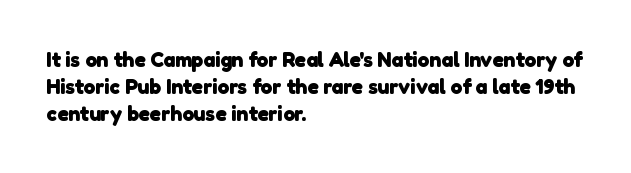
The image shows 21 px bold type; set left-aligned, normal line spacing (1.29x), normal letter spacing, not underlined.
